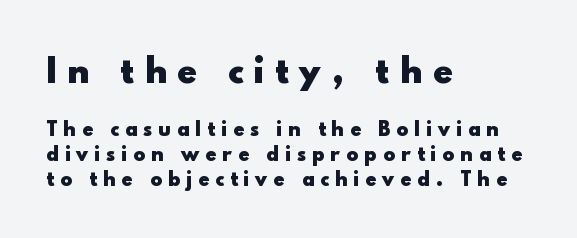
The image shows 32 px heavy sans-serif type, upright; set left-aligned, normal line spacing (1.37x), unusually wide letter spacing (+0.35 em), not underlined; the first (top) block is 1.78x larger; a small x-height.
